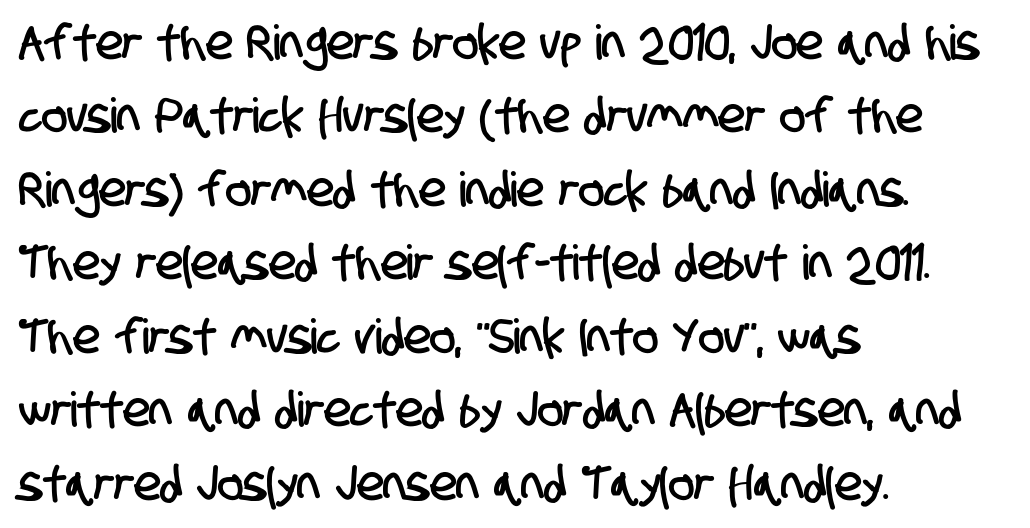
Q: Is the typeface a serif or a sans-serif typeface? A: Sans-serif.
Q: Is the text underlined? A: No.
Q: How is the paragraph aligned? A: Left-aligned.
Q: Is the spacing between letters normal or unusually wide? A: Normal.
Q: Is the spacing between lines tight, normal or loose? A: Normal.
Q: Width (condensed, normal, or wide)? A: Condensed.
Q: Stroke contrast? A: Low.
Q: x-height? A: Large.
Q: Monospaced? A: No.
